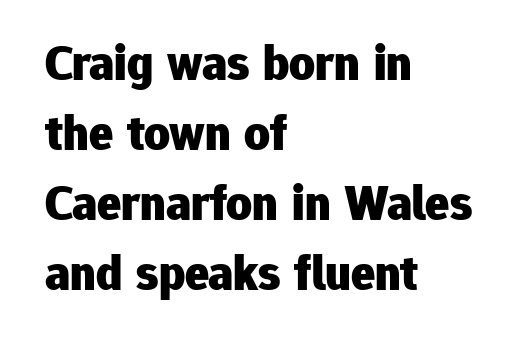
{"serif": "no", "italic": "no", "bold": "yes", "weight": "heavy", "width": "normal", "stroke_contrast": "low", "x_height": "medium", "monospaced": "no", "underline": "no", "align": "left", "line_spacing": "normal", "line_spacing_ratio": 1.4, "letter_spacing": "normal", "letter_spacing_em": 0.0, "glyph_px": 50}
